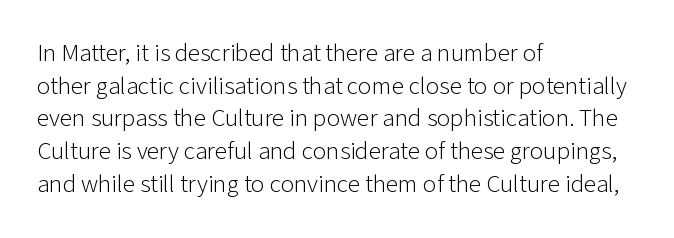
Q: Is the text bold? A: No.
Q: Is the text italic (slanted)? A: No, it is upright.
Q: Is the text underlined? A: No.
Q: How is the paragraph aligned? A: Left-aligned.
Q: Is the spacing between letters normal or unusually wide? A: Normal.
Q: Is the spacing between lines tight, normal or loose? A: Normal.
